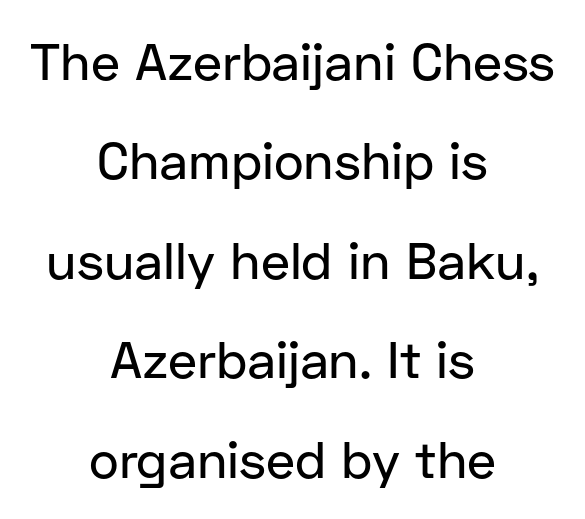
These lines are composed in type without serifs. Horizontal bands of white between lines are thick stripes. Here the designer chose a conventional face with non-uniform glyph widths. Does the lettering tilt? It doesn't — this is upright. Leftover space on each line is divided equally before and after the words.
